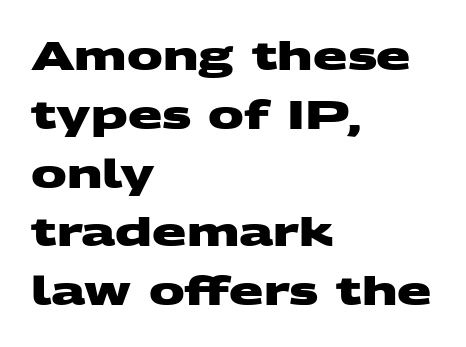
{"serif": "no", "bold": "yes", "weight": "heavy", "width": "wide", "stroke_contrast": "medium", "x_height": "large", "monospaced": "no", "underline": "no", "align": "left", "line_spacing": "normal", "line_spacing_ratio": 1.47, "letter_spacing": "normal", "letter_spacing_em": 0.0, "glyph_px": 40}
